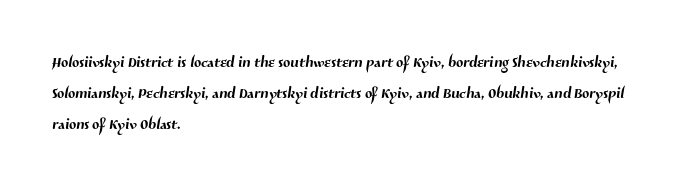
Q: Is the text underlined? A: No.
Q: How is the paragraph aligned? A: Left-aligned.
Q: Is the spacing between letters normal or unusually wide? A: Normal.
Q: Is the spacing between lines tight, normal or loose? A: Normal.
